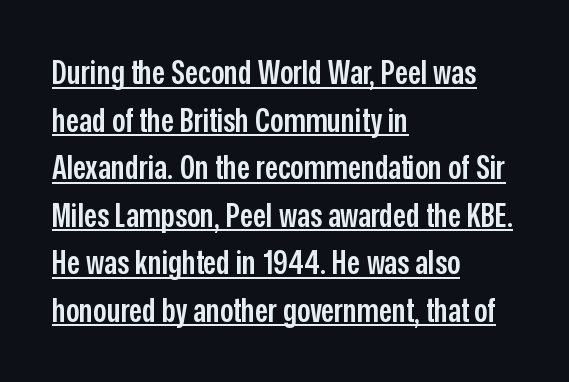
Q: Is the text bold? A: Semi-bold.
Q: Is the text italic (slanted)? A: No, it is upright.
Q: Is the typeface a serif or a sans-serif typeface? A: Sans-serif.
Q: Is the text underlined? A: Yes.
Q: How is the paragraph aligned? A: Left-aligned.
Q: Is the spacing between letters normal or unusually wide? A: Normal.
Q: Is the spacing between lines tight, normal or loose? A: Normal.
Q: Width (condensed, normal, or wide)? A: Condensed.
Q: Stroke contrast? A: Low.
Q: x-height? A: Medium.
Q: Monospaced? A: No.
